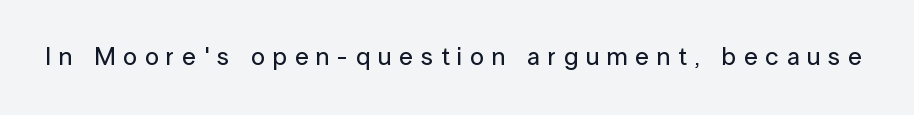
Q: Is the text italic (slanted)? A: No, it is upright.
Q: Is the text underlined? A: No.
Q: Is the spacing between letters normal or unusually wide? A: Unusually wide.
